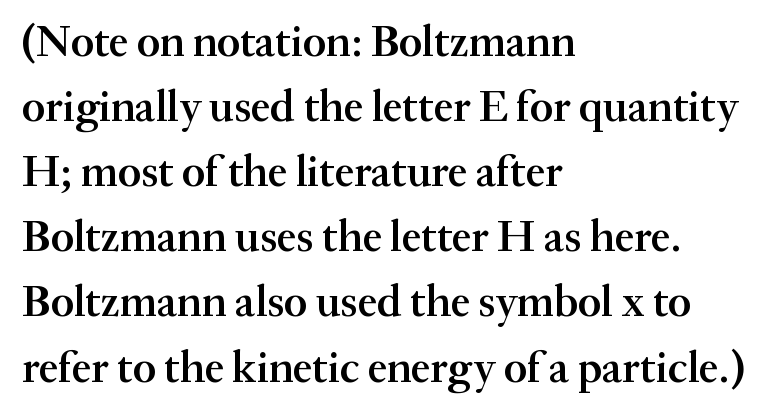
{"serif": "yes", "italic": "no", "bold": "semi", "weight": "semibold", "width": "normal", "stroke_contrast": "medium", "x_height": "small", "monospaced": "no", "underline": "no", "align": "left", "line_spacing": "normal", "line_spacing_ratio": 1.48, "letter_spacing": "normal", "letter_spacing_em": 0.0, "glyph_px": 44}
